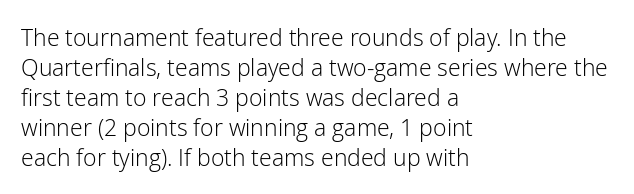
The lines are quadded left. The font sits on the lighter half of the weight spectrum, regular included. Tracking here is standard; glyphs follow each other at the usual distance. Italic? Not at all — the glyphs are vertical. Rule under the text: the space is simply empty.
